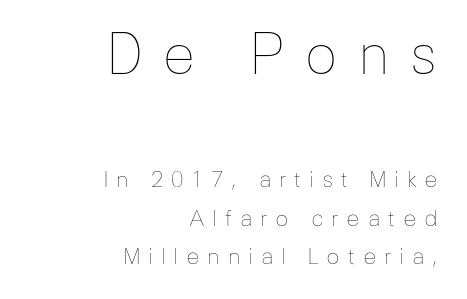
The image shows 55 px thin type, upright; set right-aligned, line spacing 1.75x, unusually wide letter spacing (+0.35 em), not underlined; the first (top) block is 2.5x larger; low stroke contrast and a medium x-height.
